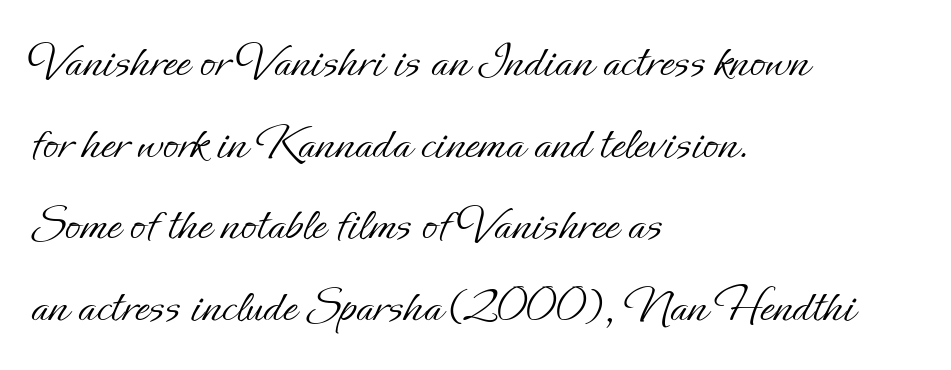
{"bold": "no", "weight": "light", "width": "normal", "stroke_contrast": "low", "x_height": "small", "monospaced": "no", "underline": "no", "align": "left", "line_spacing": "normal", "line_spacing_ratio": 1.6, "letter_spacing": "normal", "letter_spacing_em": 0.0, "glyph_px": 51}
